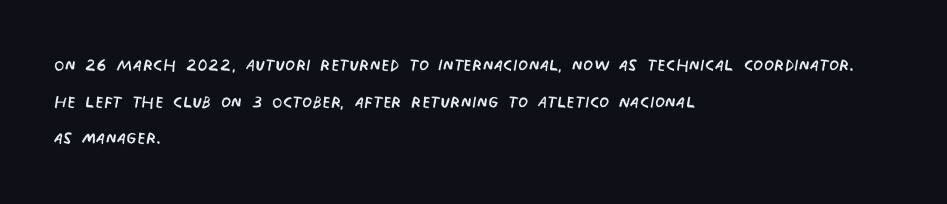
{"bold": "no", "underline": "no", "align": "left", "line_spacing": "normal", "line_spacing_ratio": 1.59, "letter_spacing": "normal", "letter_spacing_em": 0.0, "glyph_px": 23}
